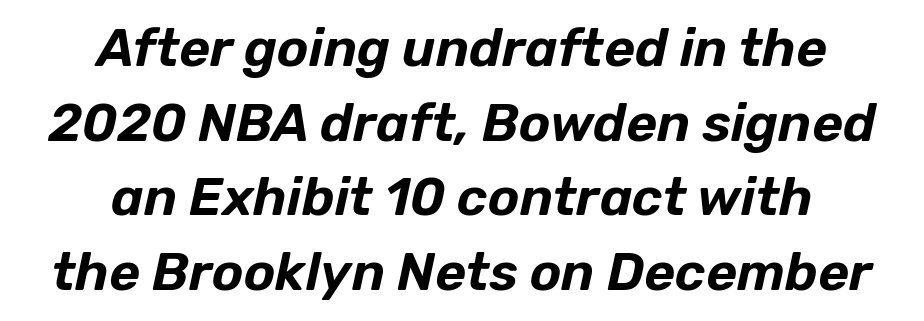
Proportional: the letters do not fall into vertical columns. The letterforms sit shoulder to shoulder at normal distance. Leading: standard. Visually the block forms a symmetrical silhouette, jagged on both flanks. An italicized treatment has been applied to the whole sample. Quick note: underline off.
